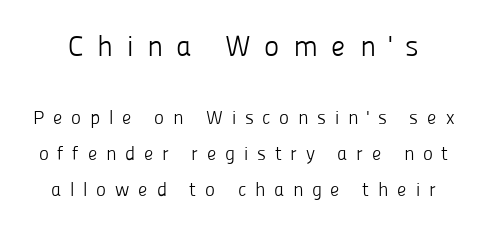
{"serif": "no", "italic": "no", "bold": "no", "weight": "light", "width": "normal", "stroke_contrast": "low", "x_height": "medium", "monospaced": "no", "underline": "no", "line_spacing_ratio": 1.89, "letter_spacing": "wide", "letter_spacing_em": 0.46, "larger_block": "first", "size_ratio": 1.53, "glyph_px": 29}
